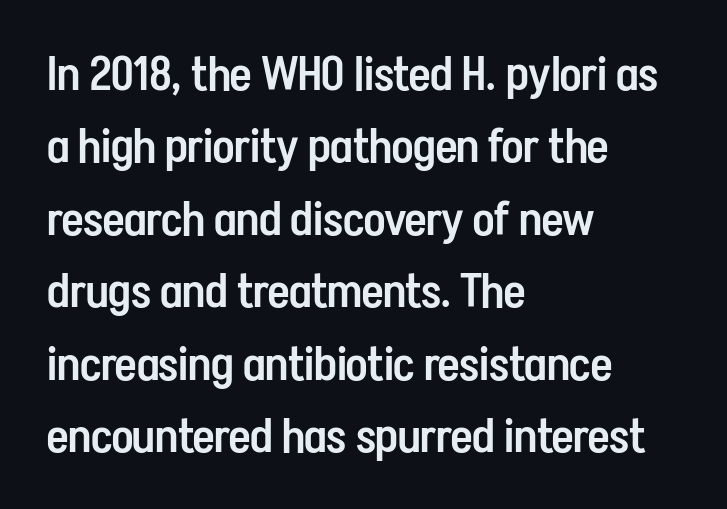
{"serif": "no", "italic": "no", "bold": "semi", "weight": "semibold", "width": "condensed", "stroke_contrast": "low", "x_height": "medium", "monospaced": "no", "underline": "no", "align": "left", "line_spacing": "normal", "line_spacing_ratio": 1.54, "letter_spacing": "normal", "letter_spacing_em": 0.0, "glyph_px": 47}
